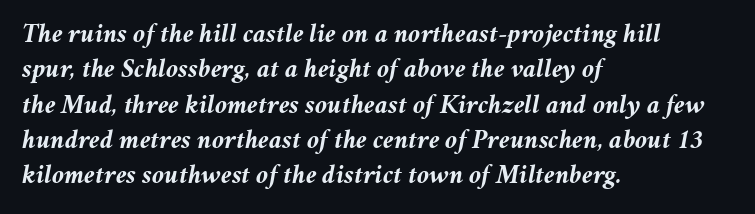
Q: Is the text bold? A: Yes.
Q: Is the text italic (slanted)? A: Yes, it leans right by about 11 degrees.
Q: Is the text underlined? A: No.
Q: How is the paragraph aligned? A: Left-aligned.
Q: Is the spacing between letters normal or unusually wide? A: Normal.
Q: Is the spacing between lines tight, normal or loose? A: Normal.
